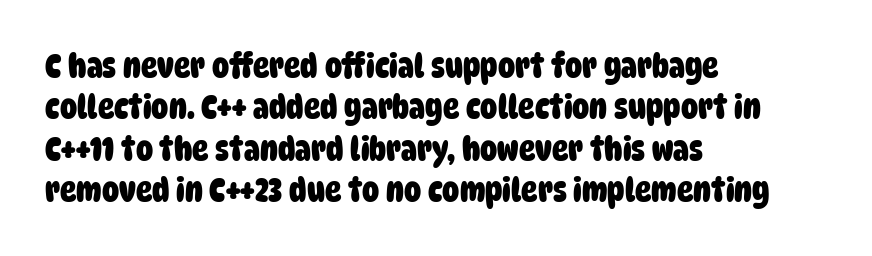
The image shows 34 px heavy, condensed sans-serif type; set left-aligned, line spacing 1.22x, normal letter spacing, not underlined; low stroke contrast and a large x-height.
